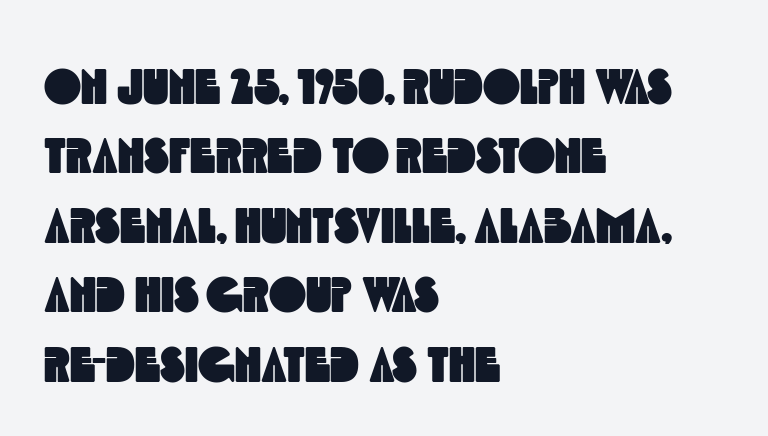
Q: Is the typeface a serif or a sans-serif typeface? A: Sans-serif.
Q: Is the text underlined? A: No.
Q: How is the paragraph aligned? A: Left-aligned.
Q: Is the spacing between letters normal or unusually wide? A: Normal.
Q: Is the spacing between lines tight, normal or loose? A: Normal.
Q: Width (condensed, normal, or wide)? A: Condensed.
Q: x-height? A: Large.
Q: Monospaced? A: No.
